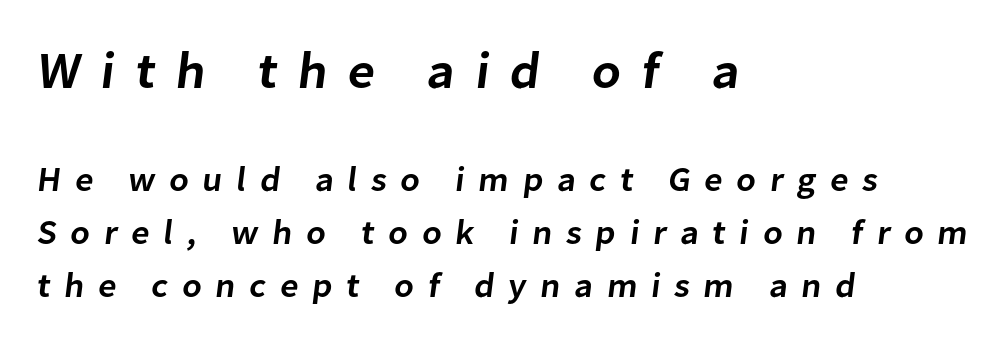
Descender tails drop into unmarked territory. The typesetting leans somewhat heavy: a semibold. Caption: upper text group enlarged, lower text group reduced. The rendering uses natural spacing where letterforms have individual widths.
